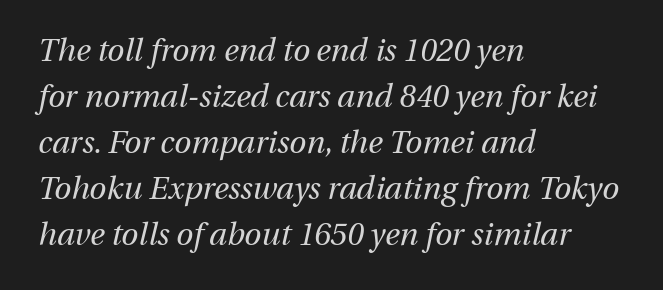
Q: Is the text bold? A: No.
Q: Is the text italic (slanted)? A: Yes, it leans right by about 13 degrees.
Q: Is the text underlined? A: No.
Q: How is the paragraph aligned? A: Left-aligned.
Q: Is the spacing between letters normal or unusually wide? A: Normal.
Q: Is the spacing between lines tight, normal or loose? A: Normal.
Q: Width (condensed, normal, or wide)? A: Normal.
Q: Stroke contrast? A: Medium.
Q: x-height? A: Medium.
Q: Monospaced? A: No.
